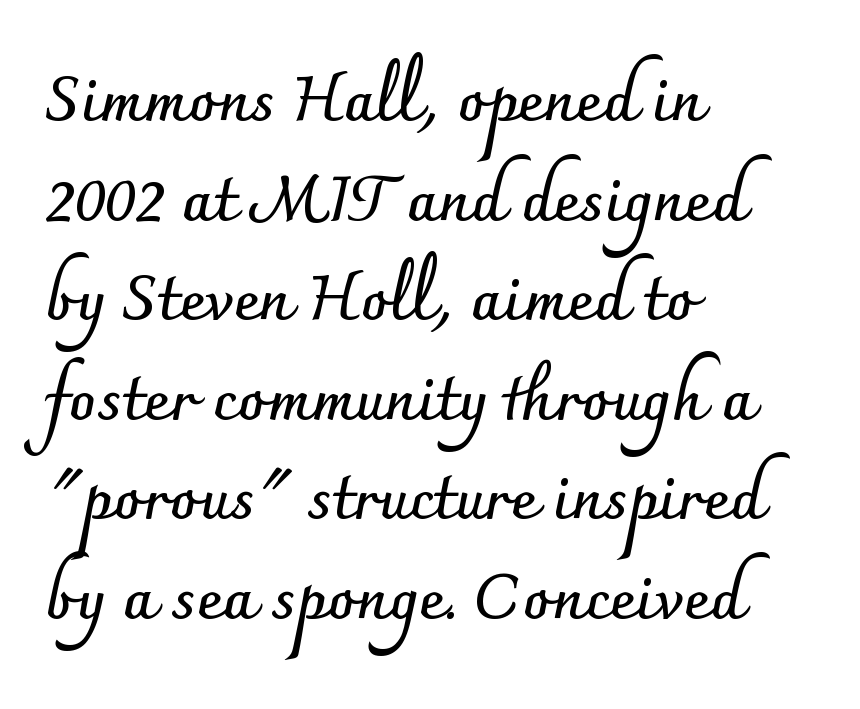
Characters follow at the spacing the type designer built in. Line beginnings align vertically; line endings do not. Each row of text sits above clean, open space. Each letter keeps its own natural width here, so spacing adapts to shape. Note: no serifs on the glyphs.
